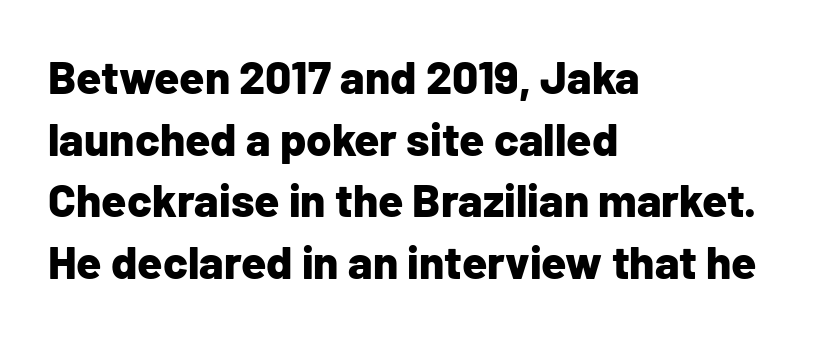
Quick note: underline off. This block has exactly the height ordinary leading produces. The font is running at its bold setting. Leftover space on each line is placed entirely after the last word. Proportional: the letters do not fall into vertical columns.
